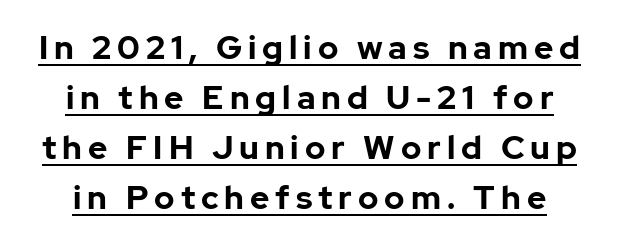
The image shows 33 px bold sans-serif type, upright; set normal line spacing (1.52x), underlined; low stroke contrast and a medium x-height.
